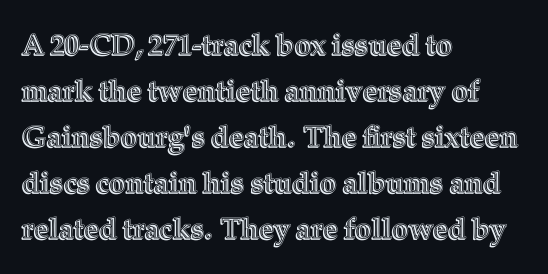
{"italic": "no", "width": "normal", "x_height": "medium", "monospaced": "no", "underline": "no", "align": "left", "line_spacing": "normal", "line_spacing_ratio": 1.59, "letter_spacing": "normal", "letter_spacing_em": 0.0, "glyph_px": 29}
